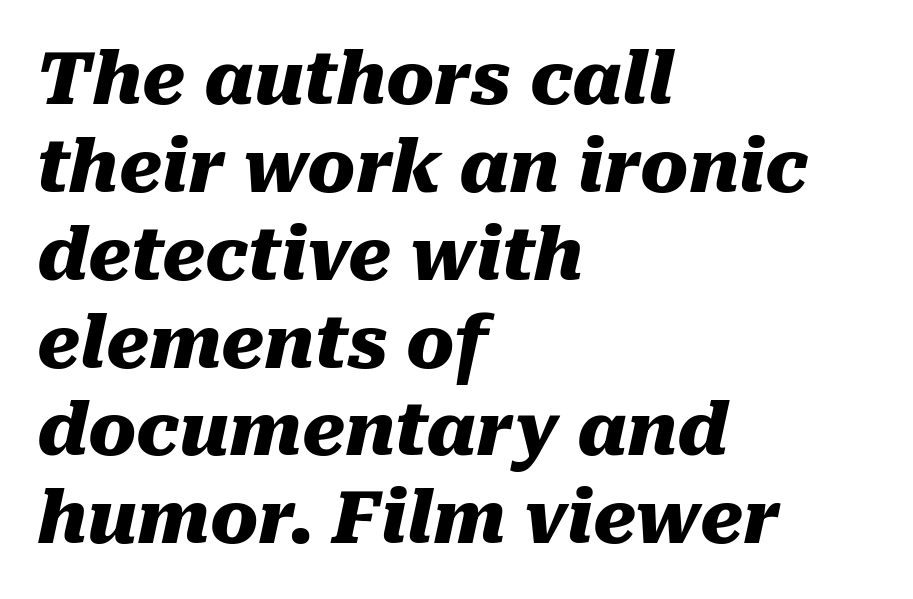
Set as a true bold cut, around the 700 mark. Compared with typical body copy, the letter spacing here is the same. The rendering applies a slant to the glyphs. Alignment: flush left. Type without underlining. The face used here is proportionally spaced, like ordinary book or web type.
